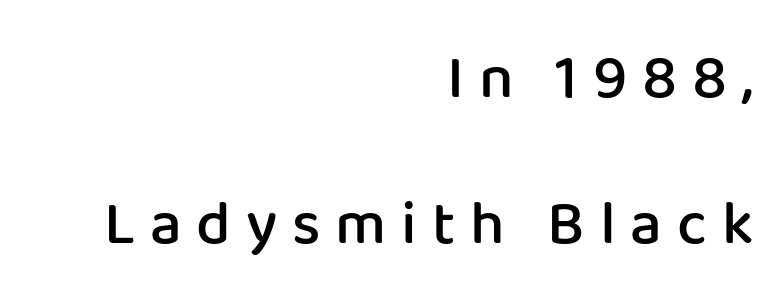
A bit beefed up — I'd call it semibold rather than bold. Words appear elongated and porous because spacing is wide. The glyphs in this specimen are sans serif. Posture: upright roman. Layout note: lines flush right.
